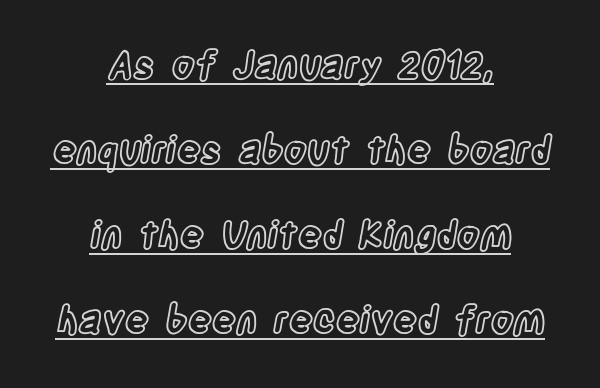
The image shows 37 px condensed type; set centered, loose line spacing (2.3x), normal letter spacing, underlined; a large x-height.
